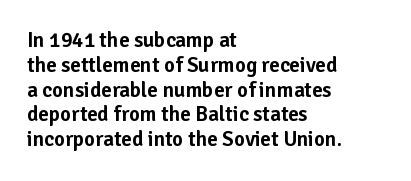
{"italic": "no", "underline": "no", "align": "left", "line_spacing_ratio": 1.18, "letter_spacing": "normal", "letter_spacing_em": 0.0, "glyph_px": 21}
